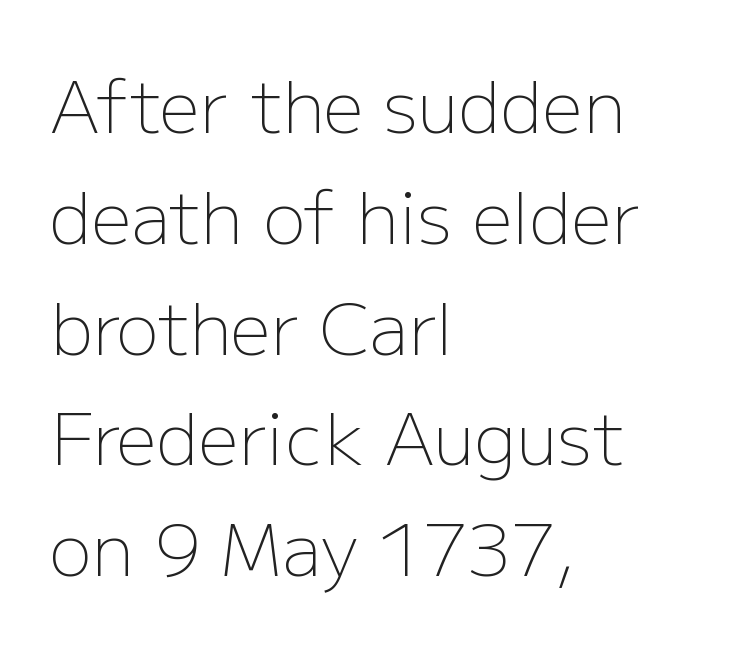
The face used here is a sans, in the tradition of grotesques and geometrics. In terms of letterspacing, this is plain default setting. Spacing verdict: proportional, widths tailored to each character. These lines stack with their left ends in a neat column. Nobody drew a line under any word here. The letters stand upright; this is a roman face.
